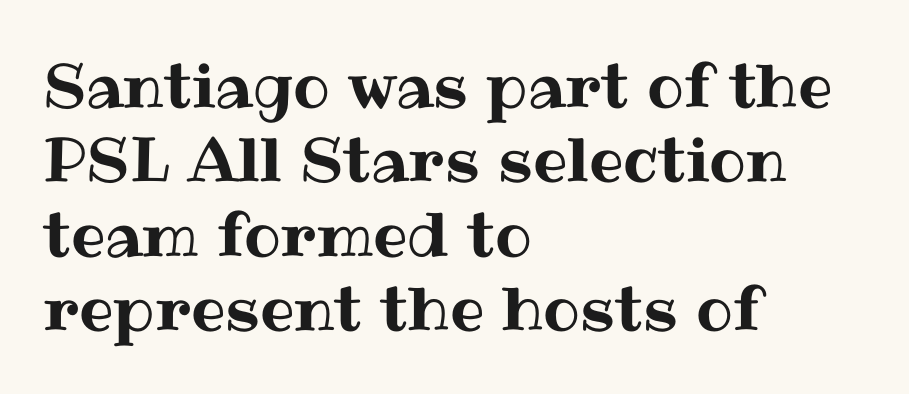
The image shows 61 px text type, upright; set left-aligned, line spacing 1.22x, normal letter spacing, not underlined; medium stroke contrast and a medium x-height.
